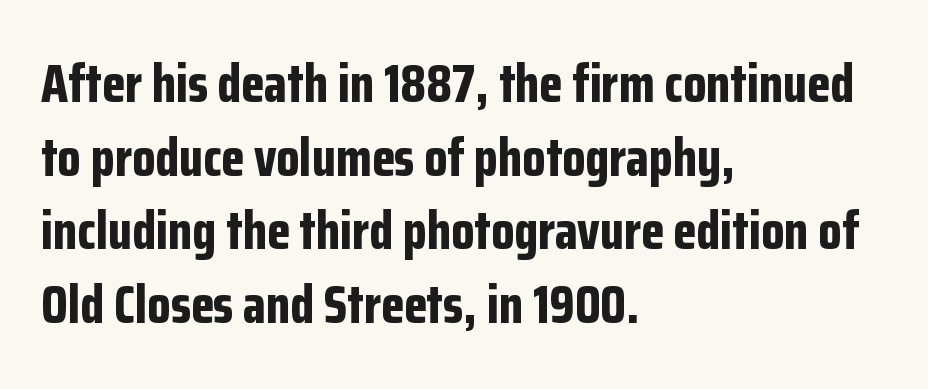
Emphasis by weight is at full strength: bold. A normal amount of white space separates one row of letters from the next. These lines are composed in type without serifs. The paragraph has a hard left edge and a soft right edge. Underlining? Definitely not there. The type sits square on the baseline with zero lean.
